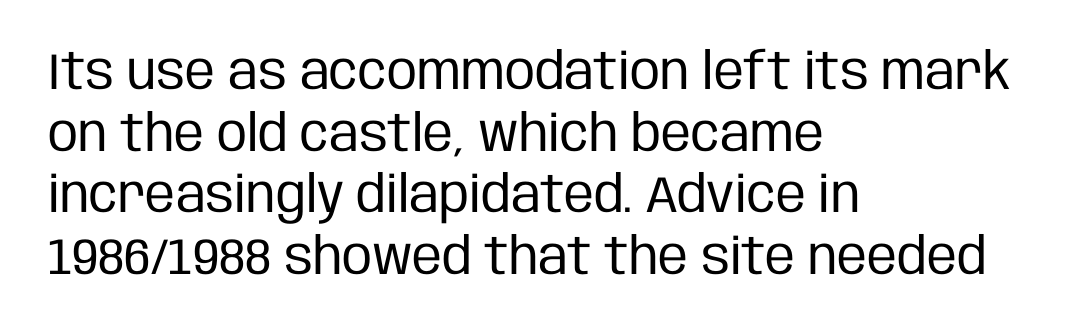
{"serif": "no", "italic": "no", "bold": "no", "weight": "regular", "width": "condensed", "stroke_contrast": "low", "x_height": "large", "monospaced": "no", "underline": "no", "align": "left", "line_spacing_ratio": 1.21, "letter_spacing": "normal", "letter_spacing_em": 0.0, "glyph_px": 51}
